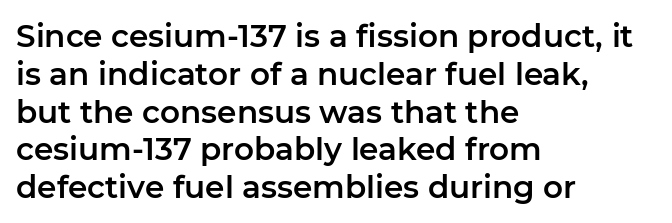
The image shows 31 px sans-serif type, upright; set left-aligned, line spacing 1.22x, normal letter spacing, not underlined; low stroke contrast and a medium x-height.
